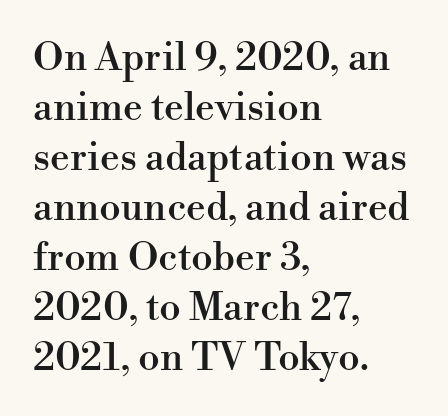
Q: Is the text italic (slanted)? A: No, it is upright.
Q: Is the typeface a serif or a sans-serif typeface? A: Serif.
Q: Is the text underlined? A: No.
Q: How is the paragraph aligned? A: Left-aligned.
Q: Is the spacing between letters normal or unusually wide? A: Normal.
Q: Is the spacing between lines tight, normal or loose? A: Normal.
Q: Width (condensed, normal, or wide)? A: Normal.
Q: Stroke contrast? A: High.
Q: x-height? A: Small.
Q: Monospaced? A: No.
